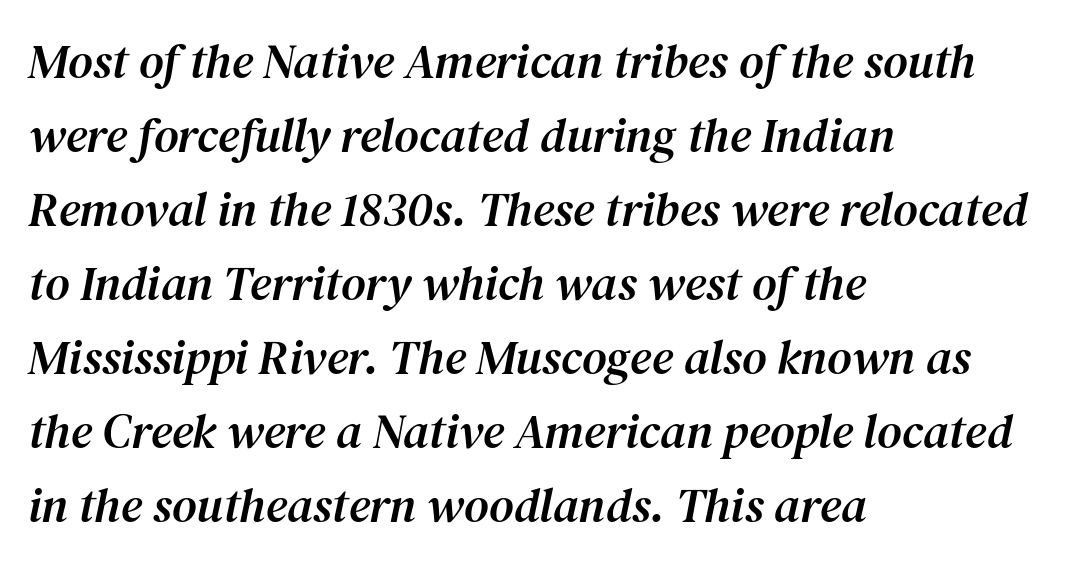
The image shows 48 px serif type, italic (leaning right); set left-aligned, normal line spacing (1.54x), normal letter spacing, not underlined; medium stroke contrast and a medium x-height.
